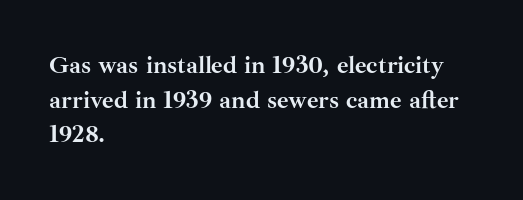
Q: Is the text bold? A: Yes.
Q: Is the text italic (slanted)? A: No, it is upright.
Q: Is the text underlined? A: No.
Q: How is the paragraph aligned? A: Left-aligned.
Q: Is the spacing between letters normal or unusually wide? A: Normal.
Q: Is the spacing between lines tight, normal or loose? A: Normal.
